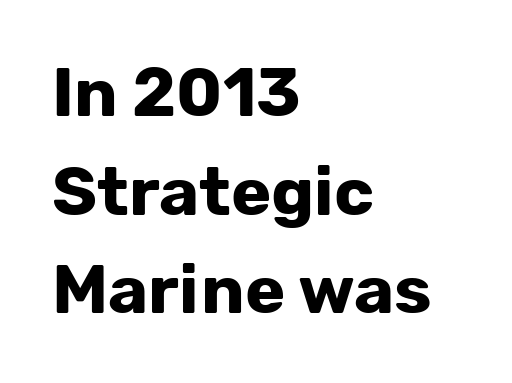
{"serif": "no", "italic": "no", "bold": "yes", "weight": "bold", "width": "normal", "stroke_contrast": "low", "x_height": "medium", "monospaced": "no", "underline": "no", "align": "left", "line_spacing": "normal", "line_spacing_ratio": 1.45, "letter_spacing": "normal", "letter_spacing_em": 0.0, "glyph_px": 68}
